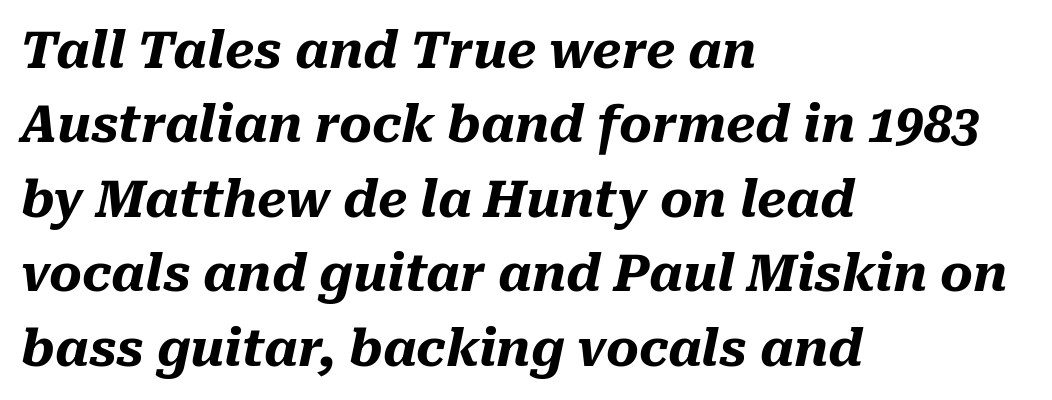
Nobody drew a line under any word here. The line-height multiplier appears to be the usual default. Looks like regular typesetting: each glyph gets only the width it needs. The text carries the slant typical of an italic or oblique font. Line starts are locked; line ends wander.
